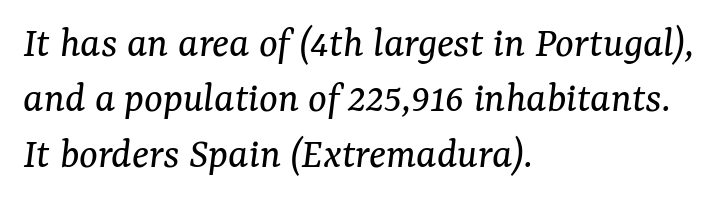
Q: Is the text bold? A: No.
Q: Is the text italic (slanted)? A: Yes, it leans right by about 7 degrees.
Q: Is the typeface a serif or a sans-serif typeface? A: Serif.
Q: Is the text underlined? A: No.
Q: How is the paragraph aligned? A: Left-aligned.
Q: Is the spacing between letters normal or unusually wide? A: Normal.
Q: Is the spacing between lines tight, normal or loose? A: Normal.
Q: Width (condensed, normal, or wide)? A: Normal.
Q: Stroke contrast? A: Medium.
Q: x-height? A: Medium.
Q: Monospaced? A: No.
